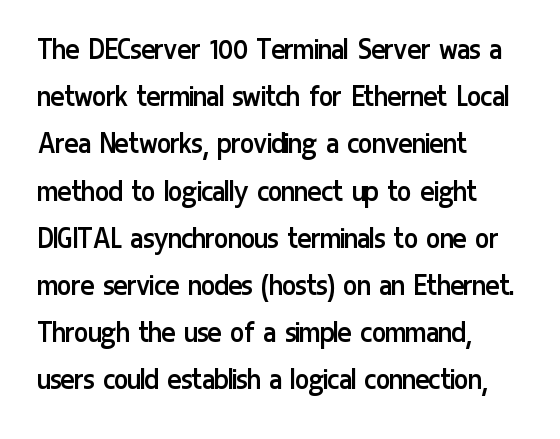
Q: Is the text bold? A: No.
Q: Is the text italic (slanted)? A: No, it is upright.
Q: Is the typeface a serif or a sans-serif typeface? A: Sans-serif.
Q: Is the text underlined? A: No.
Q: How is the paragraph aligned? A: Left-aligned.
Q: Is the spacing between letters normal or unusually wide? A: Normal.
Q: Is the spacing between lines tight, normal or loose? A: Normal.
Q: Width (condensed, normal, or wide)? A: Condensed.
Q: Stroke contrast? A: Low.
Q: x-height? A: Medium.
Q: Monospaced? A: No.
